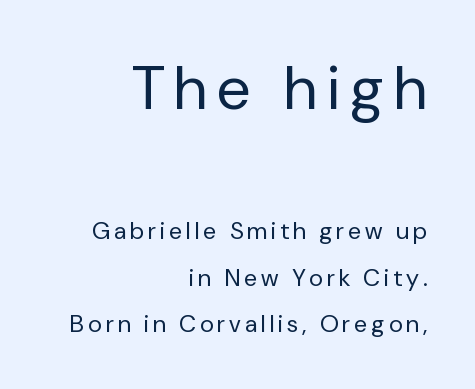
{"serif": "no", "italic": "no", "bold": "no", "weight": "regular", "width": "normal", "stroke_contrast": "low", "x_height": "medium", "monospaced": "no", "underline": "no", "align": "right", "line_spacing": "loose", "line_spacing_ratio": 1.94, "larger_block": "first", "size_ratio": 2.54, "glyph_px": 61}
